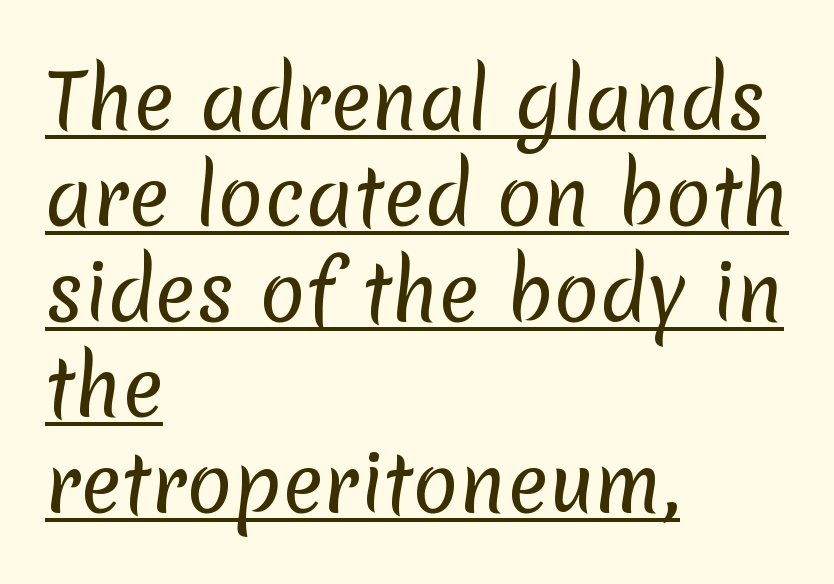
Q: Is the text bold? A: No.
Q: Is the typeface a serif or a sans-serif typeface? A: Sans-serif.
Q: Is the text underlined? A: Yes.
Q: How is the paragraph aligned? A: Left-aligned.
Q: Is the spacing between letters normal or unusually wide? A: Normal.
Q: Is the spacing between lines tight, normal or loose? A: Normal.
Q: Width (condensed, normal, or wide)? A: Normal.
Q: Stroke contrast? A: Low.
Q: x-height? A: Medium.
Q: Monospaced? A: No.
